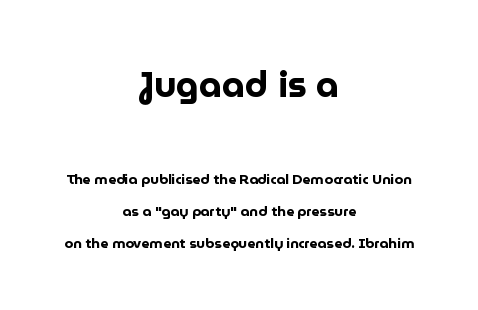
The image shows 36 px bold sans-serif type, upright; set centered, loose line spacing (2.3x), normal letter spacing, not underlined; the first (top) block is 2.57x larger; low stroke contrast and a medium x-height.
